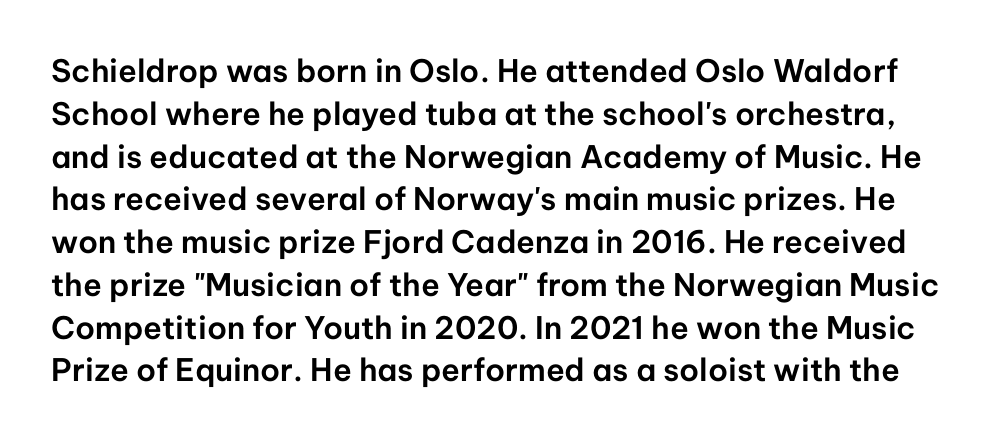
{"serif": "no", "italic": "no", "width": "normal", "stroke_contrast": "low", "x_height": "medium", "monospaced": "no", "underline": "no", "line_spacing": "normal", "line_spacing_ratio": 1.38, "letter_spacing": "normal", "letter_spacing_em": 0.0, "glyph_px": 31}
